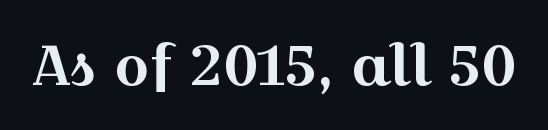
The type is set solid horizontally, with unmodified tracking. You could not count columns in this text — the font is proportionally spaced. The axis of the letterforms is exactly vertical. Small tapered or slab feet sit at the stroke ends, so this counts as serif.
